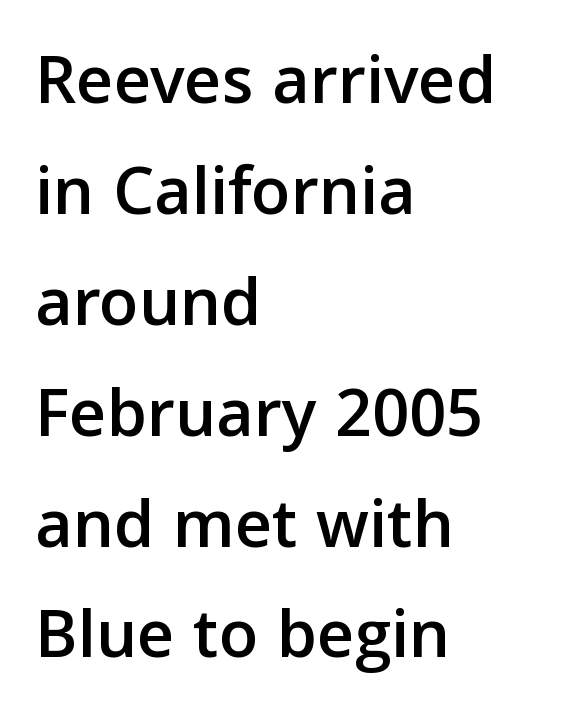
The image shows 72 px sans-serif type, upright; set left-aligned, normal line spacing (1.54x), normal letter spacing, not underlined; low stroke contrast and a medium x-height.
